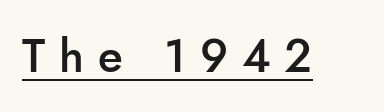
The image shows 46 px semibold sans-serif type, upright; set unusually wide letter spacing (+0.3 em), underlined; low stroke contrast and a small x-height.
